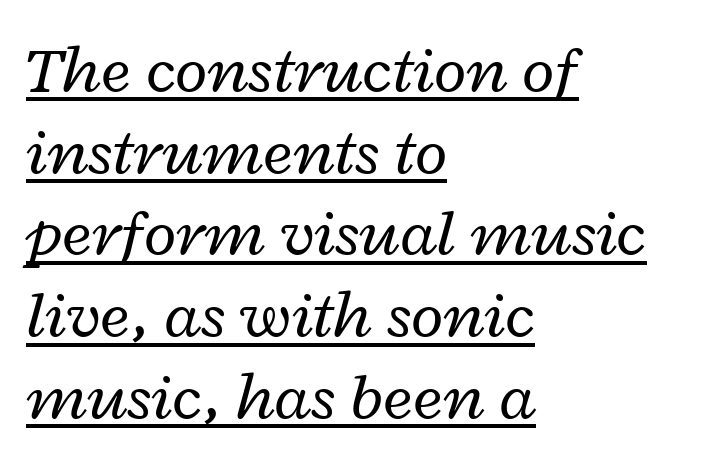
{"italic": "yes", "lean": "right", "slant_degrees": 12, "bold": "no", "weight": "regular", "width": "wide", "stroke_contrast": "low", "x_height": "medium", "monospaced": "no", "underline": "yes", "align": "left", "line_spacing_ratio": 1.22, "letter_spacing": "normal", "letter_spacing_em": 0.0, "glyph_px": 67}
